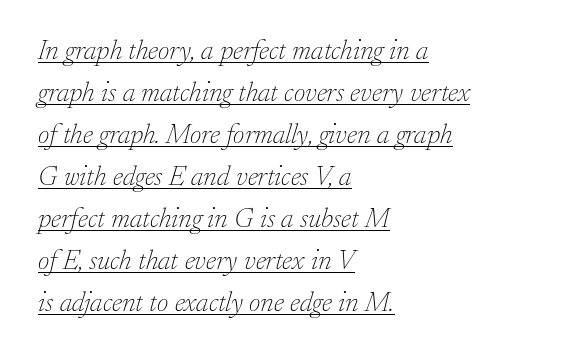
I'd call this a serif setting — the letters wear small feet. Compared with undecorated copy, this sample adds a rule below the words. Tracking value appears to be zero — textbook default spacing. Vertically, the passage feels balanced, rows spaced as you'd expect. The passage shown is not bold in any degree. The letters advance in unequal steps, a hallmark of proportional type.
